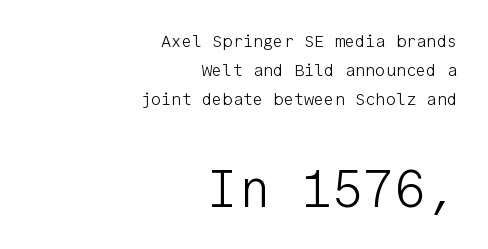
{"serif": "no", "italic": "no", "bold": "no", "weight": "light", "width": "normal", "stroke_contrast": "low", "x_height": "medium", "monospaced": "yes", "underline": "no", "align": "right", "line_spacing_ratio": 1.71, "letter_spacing": "normal", "letter_spacing_em": 0.0, "larger_block": "second", "size_ratio": 3.06, "glyph_px": 52}
